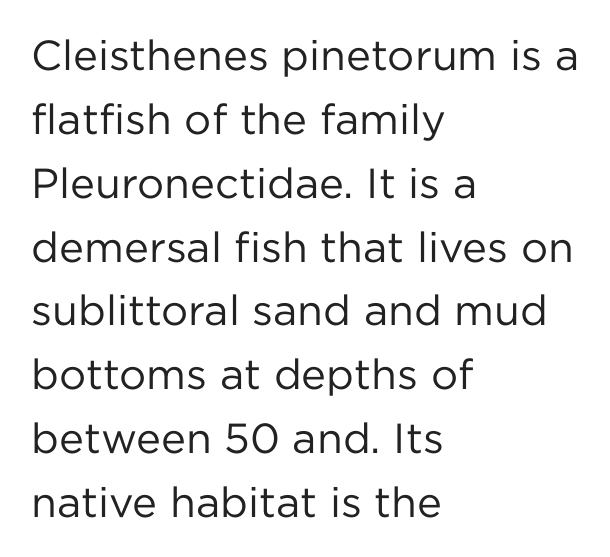
{"serif": "no", "italic": "no", "bold": "no", "weight": "regular", "width": "normal", "stroke_contrast": "low", "x_height": "medium", "monospaced": "no", "underline": "no", "align": "left", "line_spacing": "normal", "line_spacing_ratio": 1.52, "letter_spacing": "normal", "letter_spacing_em": 0.0, "glyph_px": 42}
